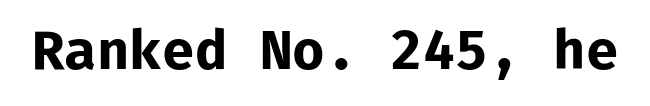
Bold? Absolutely — the strokes are thick and heavy. Unlike a traditional serif, this face leaves its strokes unadorned. Just letters on the line, the space beneath them empty. No italicization has been applied; the sample stays upright.
